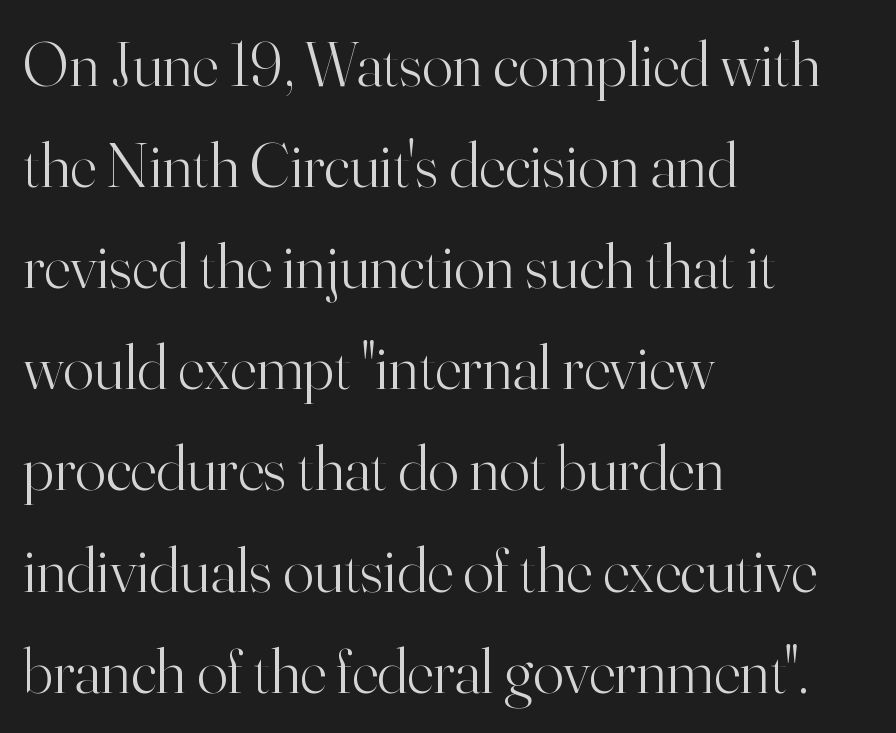
The image shows 64 px light serif type, upright; set left-aligned, normal line spacing (1.58x), normal letter spacing, not underlined; high stroke contrast and a small x-height.
